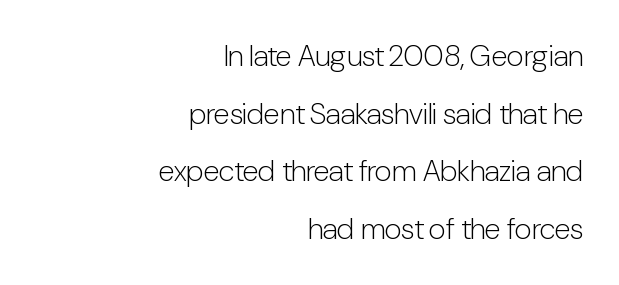
This rendering uses right alignment, leaving the left contour irregular. Classification — sans serif. The strip under each line holds only bare page. The passage shown is not bold in any degree. Baseline-to-baseline distance is far greater than the letter height.
